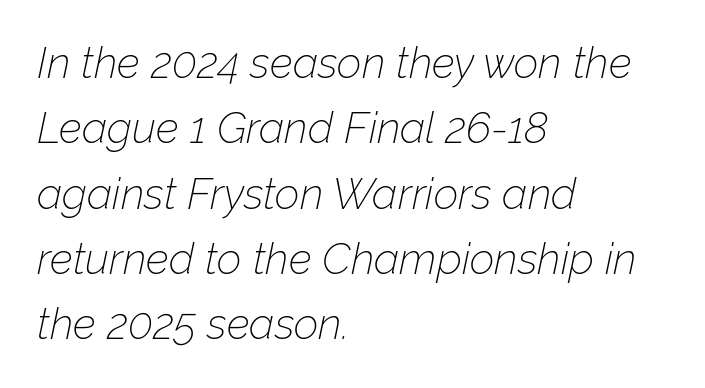
Q: Is the text bold? A: No.
Q: Is the text italic (slanted)? A: Yes, it leans right by about 12 degrees.
Q: Is the text underlined? A: No.
Q: How is the paragraph aligned? A: Left-aligned.
Q: Is the spacing between letters normal or unusually wide? A: Normal.
Q: Is the spacing between lines tight, normal or loose? A: Normal.
Q: Width (condensed, normal, or wide)? A: Normal.
Q: Stroke contrast? A: Low.
Q: x-height? A: Medium.
Q: Monospaced? A: No.
